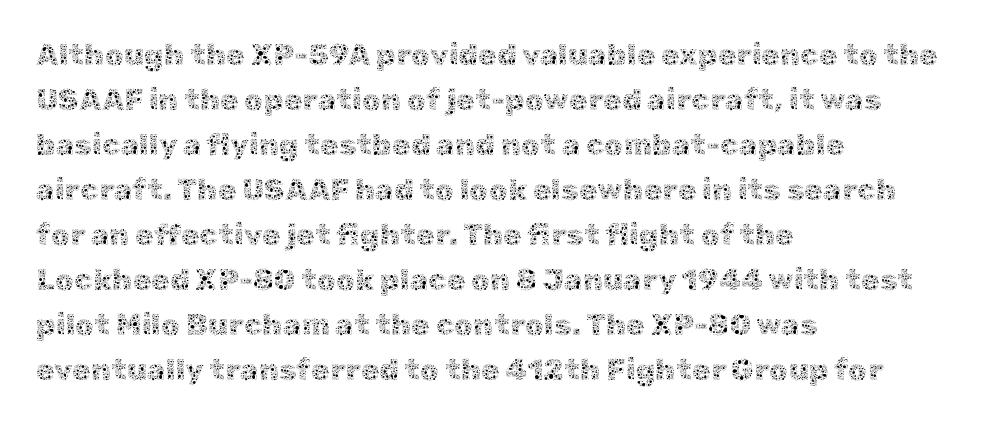
You could not count columns in this text — the font is proportionally spaced. The letters sit at their default tracking, neither squeezed nor spread. Students, observe: this is what conventionally led text looks like. This is the regular roman posture of the typeface. Where is the straight margin? On the left. The characters are drawn with everyday or finer stroke widths.
